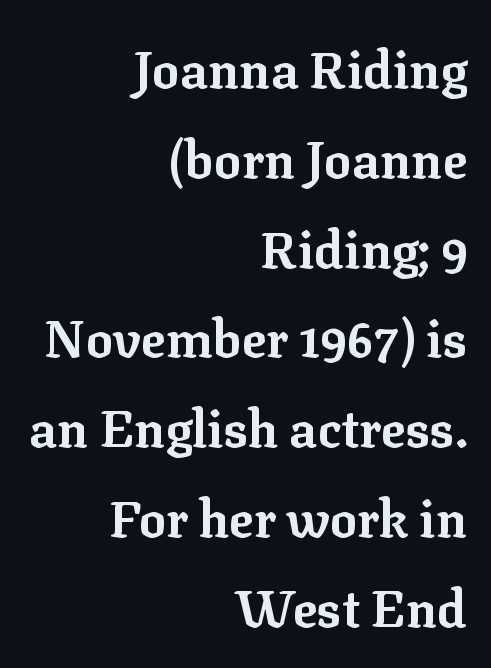
{"serif": "yes", "italic": "no", "bold": "yes", "weight": "bold", "width": "normal", "stroke_contrast": "low", "x_height": "medium", "monospaced": "no", "underline": "no", "align": "right", "line_spacing_ratio": 1.76, "letter_spacing": "normal", "letter_spacing_em": 0.0, "glyph_px": 51}
